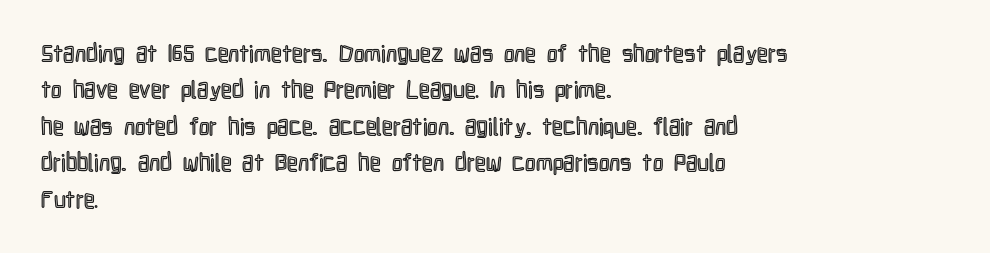
A normal amount of white space separates one row of letters from the next. Is there any slant? The stems are plumb. Nobody touched the tracking dial on this one. Quick note: underline off.
